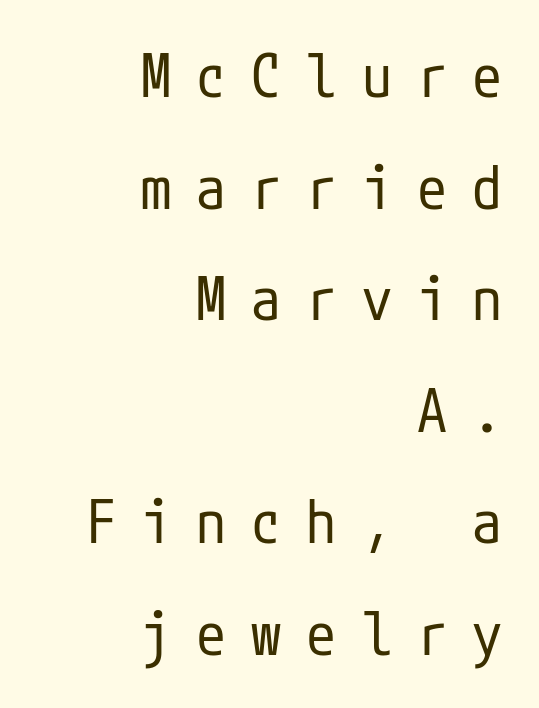
Q: Is the text bold? A: No.
Q: Is the text italic (slanted)? A: No, it is upright.
Q: Is the typeface a serif or a sans-serif typeface? A: Sans-serif.
Q: Is the text underlined? A: No.
Q: How is the paragraph aligned? A: Right-aligned.
Q: Is the spacing between letters normal or unusually wide? A: Unusually wide.
Q: Width (condensed, normal, or wide)? A: Condensed.
Q: Stroke contrast? A: Low.
Q: x-height? A: Medium.
